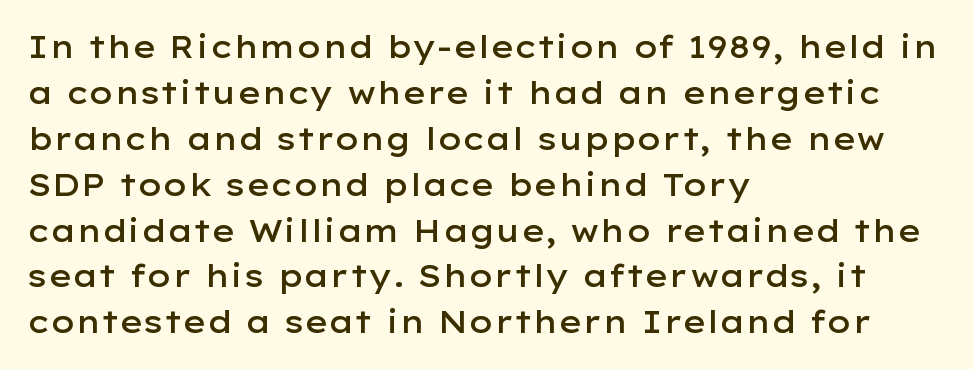
{"serif": "no", "italic": "no", "bold": "semi", "weight": "semibold", "width": "wide", "stroke_contrast": "low", "x_height": "medium", "monospaced": "no", "underline": "no", "align": "left", "line_spacing": "normal", "line_spacing_ratio": 1.48, "letter_spacing": "normal", "letter_spacing_em": 0.0, "glyph_px": 31}
